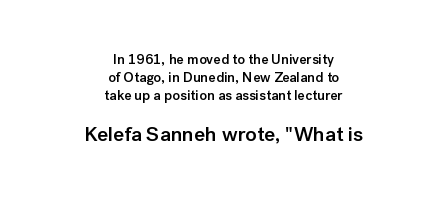
{"italic": "no", "bold": "semi", "underline": "no", "align": "center", "line_spacing": "normal", "line_spacing_ratio": 1.28, "letter_spacing": "normal", "letter_spacing_em": 0.0, "larger_block": "second", "size_ratio": 1.5, "glyph_px": 21}
